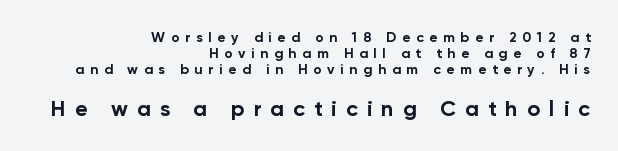
The image shows 22 px bold type, upright; set right-aligned, line spacing 1.16x, unusually wide letter spacing (+0.41 em), not underlined; the second (bottom) block is 1.57x larger.
